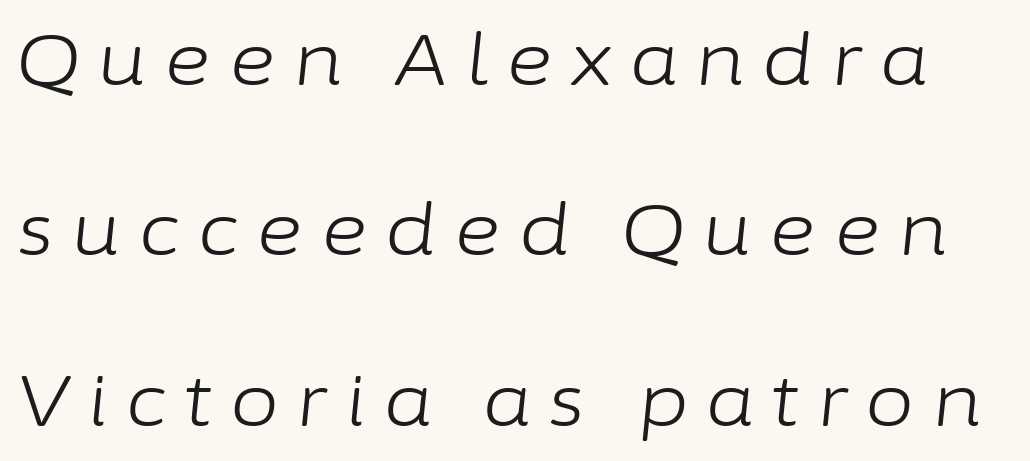
Q: Is the text bold? A: No.
Q: Is the text italic (slanted)? A: Yes, it leans right by about 6 degrees.
Q: Is the text underlined? A: No.
Q: Is the spacing between letters normal or unusually wide? A: Unusually wide.
Q: Is the spacing between lines tight, normal or loose? A: Loose.
Q: Width (condensed, normal, or wide)? A: Normal.
Q: Stroke contrast? A: Low.
Q: x-height? A: Medium.
Q: Monospaced? A: No.
